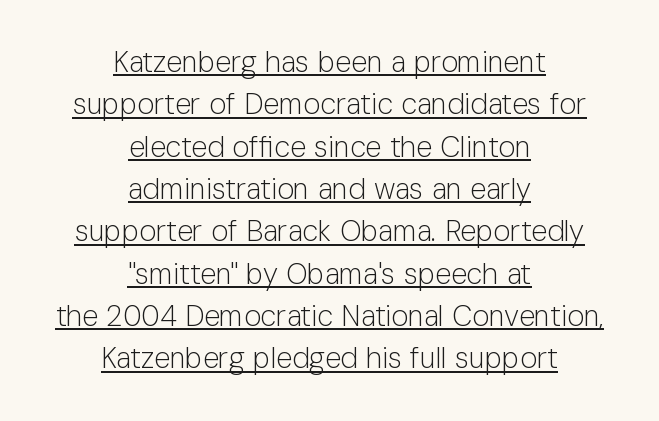
The line texture is even and compact thanks to regular tracking. Ink coverage per letter is moderate at most. You could not count columns in this text — the font is proportionally spaced. The passage shown is underscored from start to finish.
